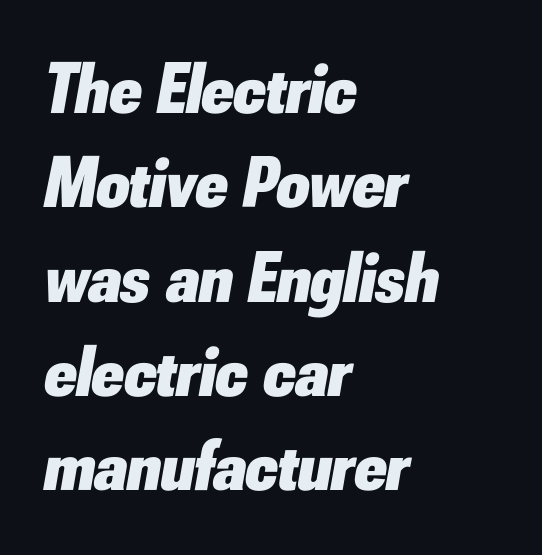
{"italic": "yes", "lean": "right", "slant_degrees": 10, "bold": "yes", "weight": "heavy", "width": "normal", "stroke_contrast": "low", "x_height": "small", "monospaced": "no", "underline": "no", "align": "left", "line_spacing": "normal", "line_spacing_ratio": 1.31, "letter_spacing": "normal", "letter_spacing_em": 0.0, "glyph_px": 72}
